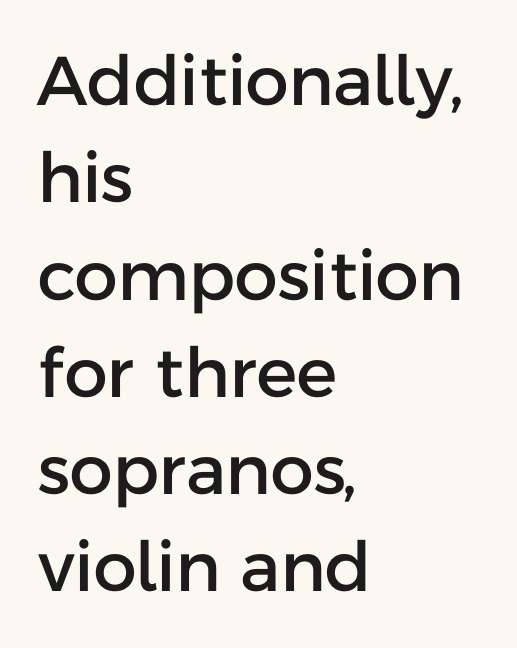
Teacher's note: observe the even left margin — that is flush-left alignment. The foot of each line stays bare and open. Proportional: the letters do not fall into vertical columns. Honestly, the letter spacing is just normal — you wouldn't notice it.
